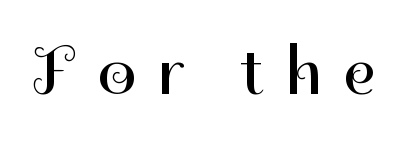
Vertical stems look standard width or narrower in stroke. A typesetter would mark this as roman, not italic. In terms of letterspacing, this is a distinctly airy, spread setting. Unmarked baselines from the first word to the last. The passage shown is typed in a proportional face where columns would drift. The letters carry no serifs — their stems end cleanly without finishing strokes.
